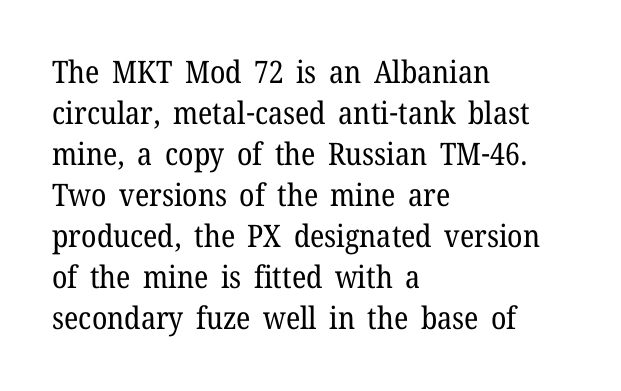
Q: Is the text bold? A: No.
Q: Is the text italic (slanted)? A: No, it is upright.
Q: Is the typeface a serif or a sans-serif typeface? A: Serif.
Q: Is the text underlined? A: No.
Q: How is the paragraph aligned? A: Left-aligned.
Q: Is the spacing between letters normal or unusually wide? A: Normal.
Q: Is the spacing between lines tight, normal or loose? A: Normal.
Q: Width (condensed, normal, or wide)? A: Normal.
Q: Stroke contrast? A: Low.
Q: x-height? A: Medium.
Q: Monospaced? A: No.
